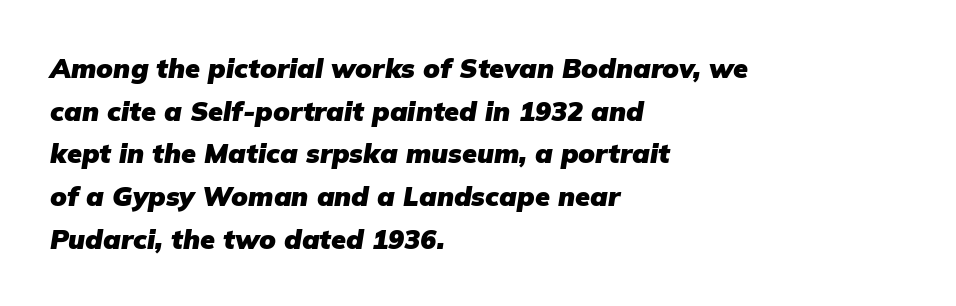
In terms of posture, this sample is oblique. Typesetter's note: full bold, strokes at maximum text heaviness. The leading is moderate, giving the passage an even texture. Each word holds together tightly as a unit, with standard inter-letter gaps. Type without underlining.
